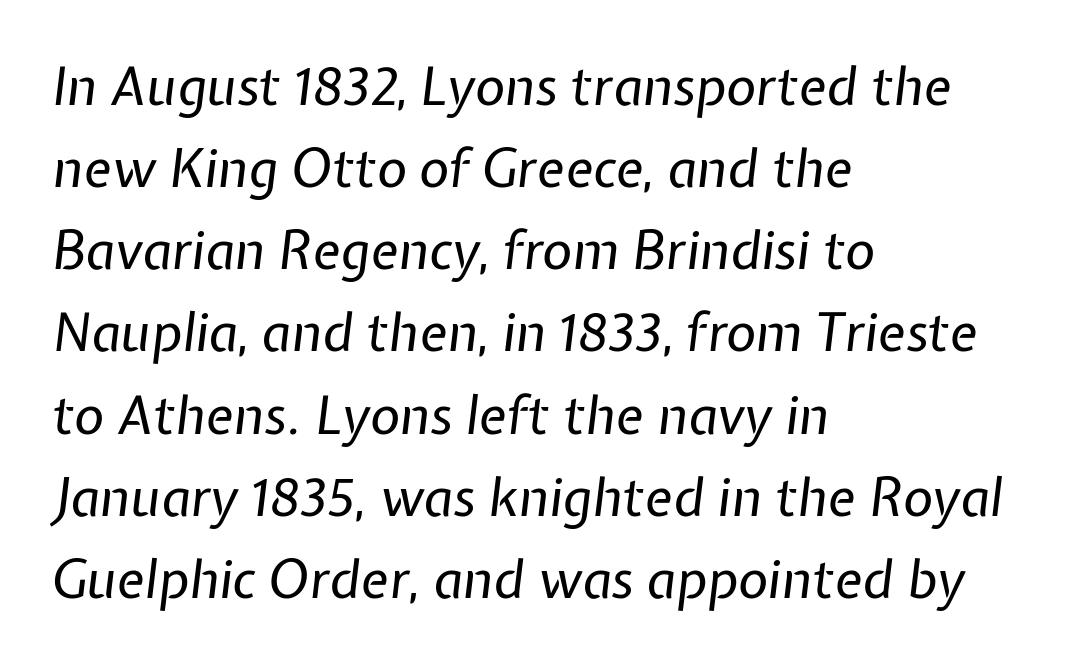
The image shows 52 px regular-weight type, italic (leaning right); set left-aligned, normal line spacing (1.58x), normal letter spacing, not underlined; low stroke contrast and a medium x-height.
